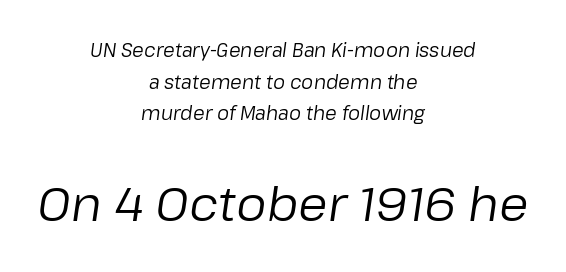
The passage shown begins with its smaller block and ends with its larger one. A typesetter would call this proportional, since set widths differ per character. Rendered with sloped, italic letterforms. The passage shown is not bold in any degree. How would I describe the line gaps? Plain and ordinary. Here the glyphs are tracked normally, forming tight word shapes.
